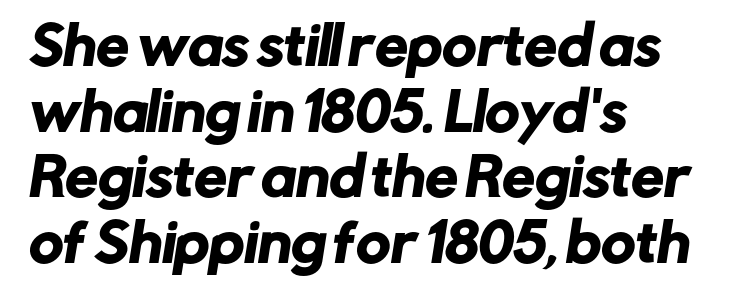
{"serif": "no", "width": "normal", "stroke_contrast": "low", "x_height": "medium", "monospaced": "no", "underline": "no", "align": "left", "line_spacing": "normal", "line_spacing_ratio": 1.26, "letter_spacing": "normal", "letter_spacing_em": 0.0, "glyph_px": 52}
